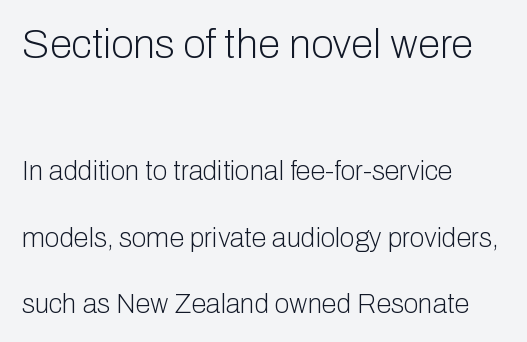
The image shows 41 px light sans-serif type, upright; set left-aligned, loose line spacing (2.47x), normal letter spacing, not underlined; the first (top) block is 1.52x larger; low stroke contrast and a medium x-height.
